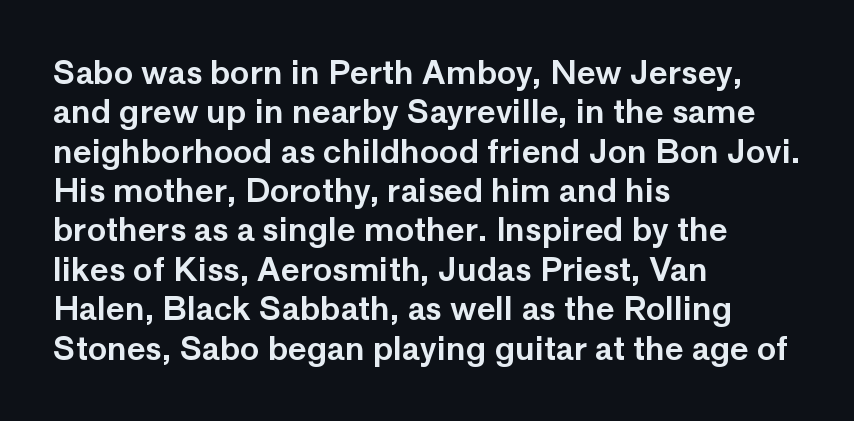
{"serif": "no", "italic": "no", "width": "normal", "stroke_contrast": "low", "x_height": "medium", "monospaced": "no", "underline": "no", "align": "left", "line_spacing_ratio": 1.23, "letter_spacing": "normal", "letter_spacing_em": 0.0, "glyph_px": 32}
